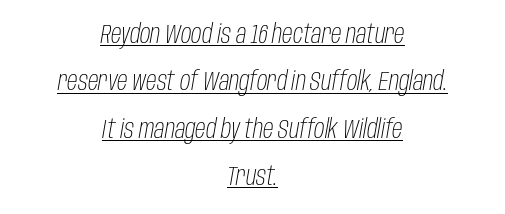
No heavy texture on the line: the type isn't bold. If you drew a line through each stem, it would be angled. Where is the straight margin? There isn't one; the lines are centered. Somebody hit Ctrl+U on this one — the words are underlined.
